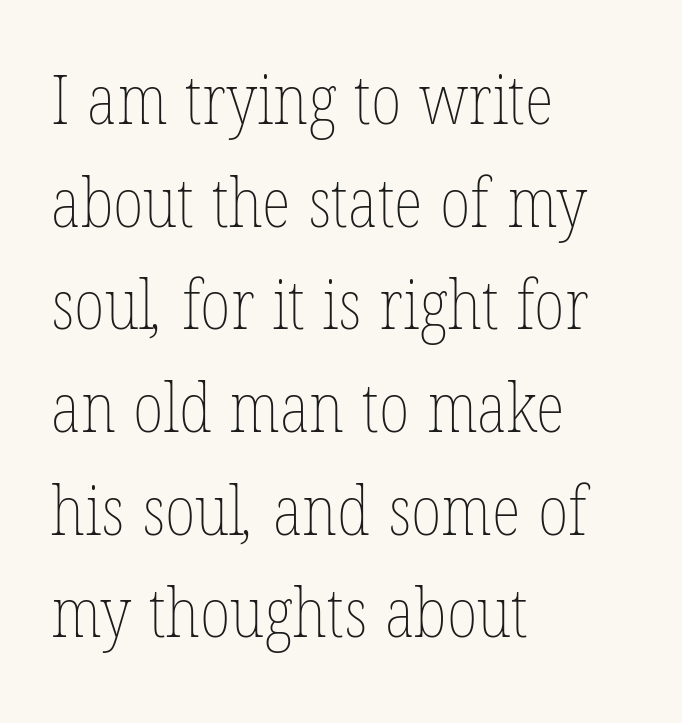
Q: Is the text bold? A: No.
Q: Is the text underlined? A: No.
Q: How is the paragraph aligned? A: Left-aligned.
Q: Is the spacing between letters normal or unusually wide? A: Normal.
Q: Is the spacing between lines tight, normal or loose? A: Normal.
Q: Width (condensed, normal, or wide)? A: Condensed.
Q: Stroke contrast? A: Low.
Q: x-height? A: Medium.
Q: Monospaced? A: No.
